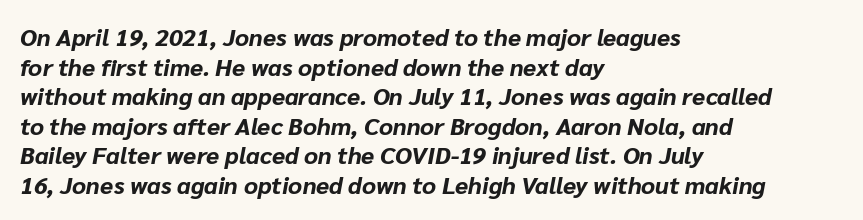
The image shows 24 px bold type, italic (leaning right); set left-aligned, line spacing 1.23x, normal letter spacing, not underlined.
